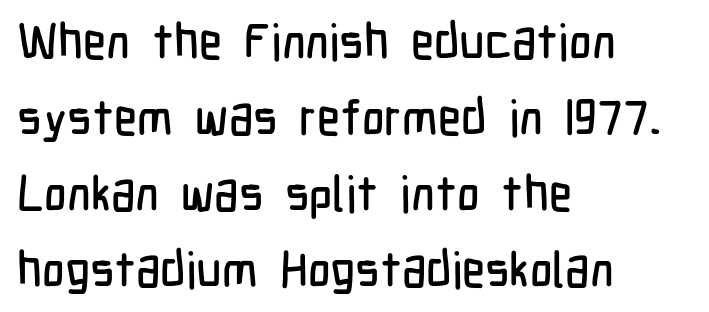
{"serif": "no", "italic": "no", "width": "condensed", "stroke_contrast": "low", "x_height": "medium", "monospaced": "no", "underline": "no", "align": "left", "line_spacing": "normal", "line_spacing_ratio": 1.55, "letter_spacing": "normal", "letter_spacing_em": 0.0, "glyph_px": 49}
